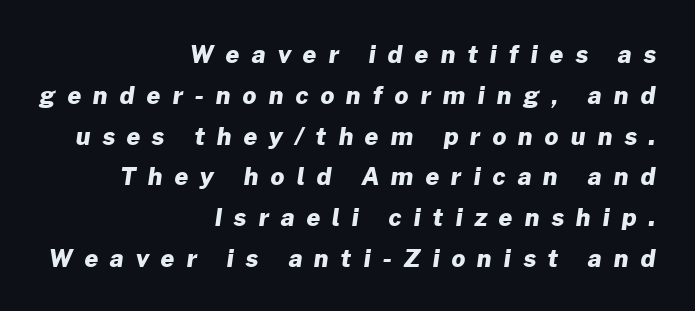
All the whitespace from short lines collects on the left. Compared with an ordinary text face, these strokes are far heavier — a full bold. Underline: absent. There is plenty of visible air inserted between adjacent glyphs. Interline gaps are of average width in this sample.
